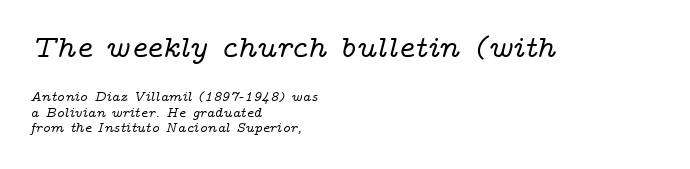
The image shows 31 px wide serif type, italic (leaning right); set left-aligned, tight line spacing (1.11x), normal letter spacing, not underlined; the first (top) block is 2.21x larger; low stroke contrast and a medium x-height.
